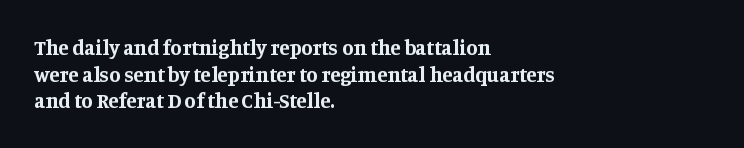
The image shows 21 px bold type, upright; set left-aligned, normal line spacing (1.27x), normal letter spacing, not underlined.
